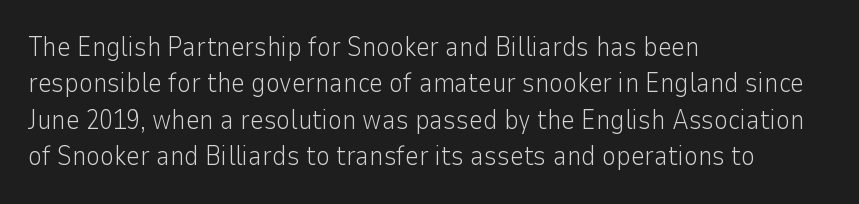
The image shows 27 px text type, upright; set left-aligned, normal line spacing (1.35x), normal letter spacing, not underlined.
